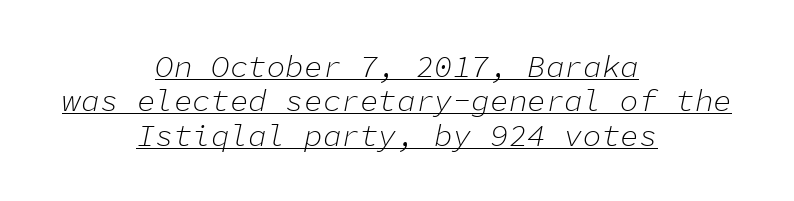
{"italic": "yes", "lean": "right", "slant_degrees": 11, "bold": "no", "weight": "light", "width": "normal", "stroke_contrast": "low", "x_height": "medium", "monospaced": "yes", "underline": "yes", "align": "center", "line_spacing": "tight", "line_spacing_ratio": 1.11, "letter_spacing": "normal", "letter_spacing_em": 0.0, "glyph_px": 31}
